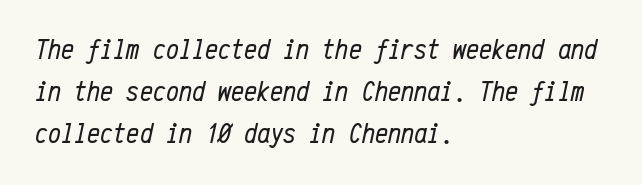
The image shows 29 px regular-weight, condensed type, italic (leaning right), monospaced; set left-aligned, normal line spacing (1.45x), normal letter spacing, not underlined; low stroke contrast and a medium x-height.
